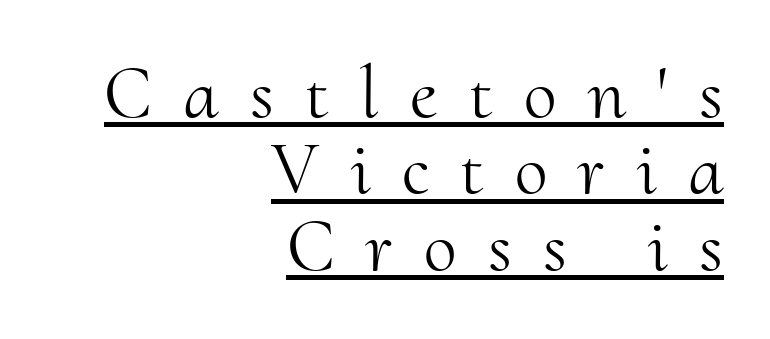
Rows of type sit shoulder to shoulder in the vertical direction. These glyphs show unthickened strokes, regular width or finer. Horizontally, the lines are justified to the trailing edge only. When letters stand straight like this, we call the style roman or upright. Old-style or modern, the face here clearly has serifs.
